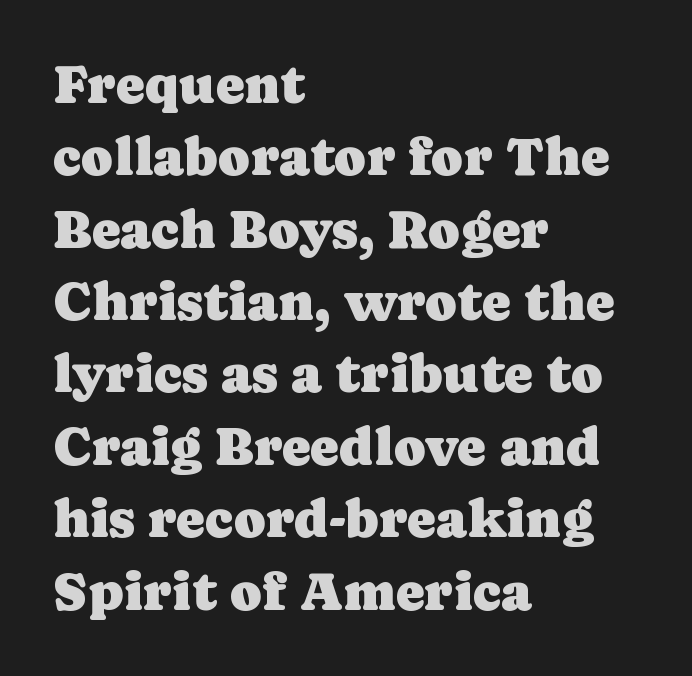
The passage shown stacks its lines at a standard gap. Notice how the stems are strictly vertical — no italics here. If you drew a ruler down the left edge, every line would touch it. Glyph-to-glyph distance matches everyday printed text. The foot of each line stays bare and open.
